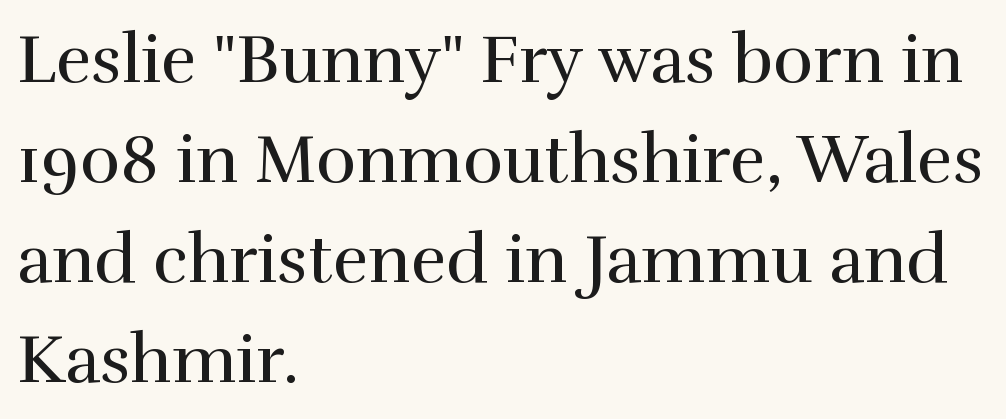
Q: Is the text bold? A: No.
Q: Is the text italic (slanted)? A: No, it is upright.
Q: Is the typeface a serif or a sans-serif typeface? A: Serif.
Q: Is the text underlined? A: No.
Q: How is the paragraph aligned? A: Left-aligned.
Q: Is the spacing between letters normal or unusually wide? A: Normal.
Q: Is the spacing between lines tight, normal or loose? A: Normal.
Q: Width (condensed, normal, or wide)? A: Normal.
Q: x-height? A: Medium.
Q: Monospaced? A: No.
